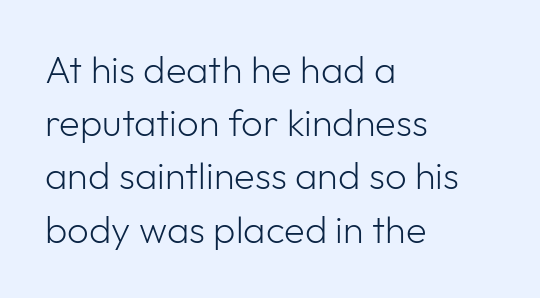
Q: Is the text bold? A: No.
Q: Is the text italic (slanted)? A: No, it is upright.
Q: Is the typeface a serif or a sans-serif typeface? A: Sans-serif.
Q: Is the text underlined? A: No.
Q: How is the paragraph aligned? A: Left-aligned.
Q: Is the spacing between letters normal or unusually wide? A: Normal.
Q: Is the spacing between lines tight, normal or loose? A: Normal.
Q: Width (condensed, normal, or wide)? A: Normal.
Q: Stroke contrast? A: Low.
Q: x-height? A: Medium.
Q: Monospaced? A: No.
